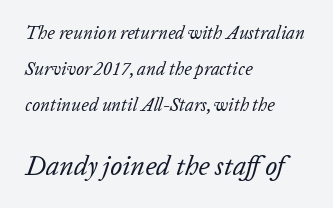
Q: Is the text bold? A: No.
Q: Is the text italic (slanted)? A: Yes, it leans right by about 20 degrees.
Q: Is the text underlined? A: No.
Q: How is the paragraph aligned? A: Left-aligned.
Q: Is the spacing between letters normal or unusually wide? A: Normal.
Q: Is the spacing between lines tight, normal or loose? A: Loose.
Q: Which block of text is set in a larger size, the first (top) or the second (bottom)? A: The second (bottom) one.
